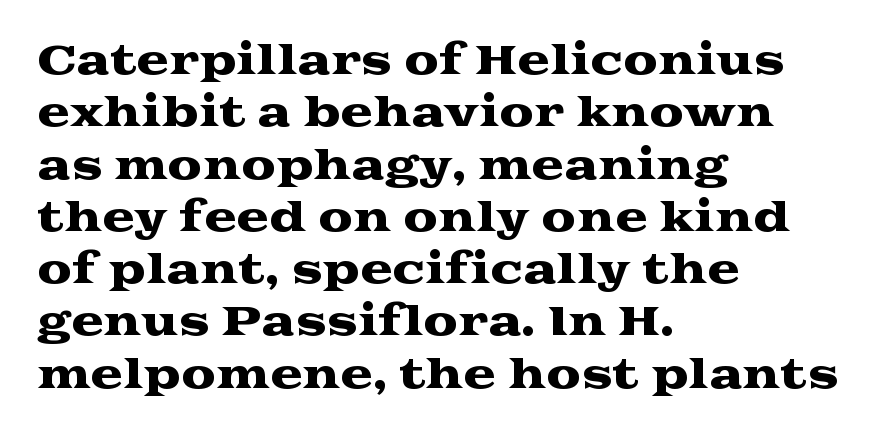
Q: Is the text italic (slanted)? A: No, it is upright.
Q: Is the typeface a serif or a sans-serif typeface? A: Serif.
Q: Is the text underlined? A: No.
Q: How is the paragraph aligned? A: Left-aligned.
Q: Is the spacing between letters normal or unusually wide? A: Normal.
Q: Is the spacing between lines tight, normal or loose? A: Normal.
Q: Width (condensed, normal, or wide)? A: Wide.
Q: Stroke contrast? A: Medium.
Q: x-height? A: Medium.
Q: Monospaced? A: No.
